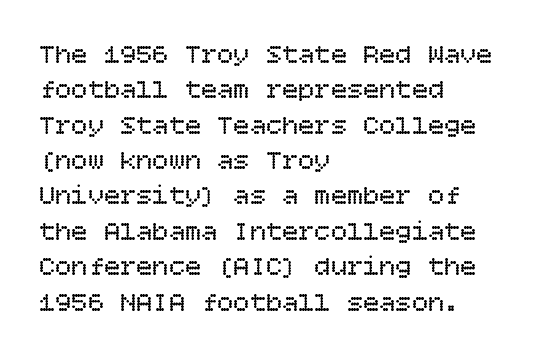
{"italic": "no", "bold": "no", "underline": "no", "align": "left", "line_spacing": "normal", "line_spacing_ratio": 1.31, "letter_spacing": "normal", "letter_spacing_em": 0.0, "glyph_px": 27}
